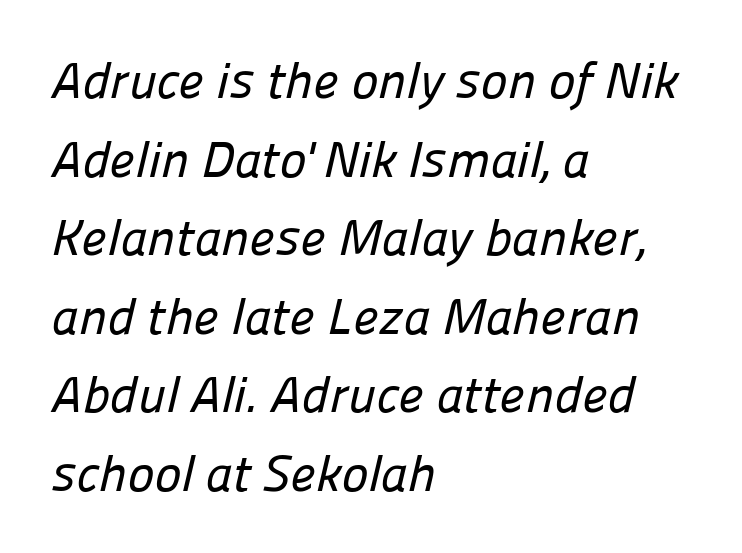
Q: Is the typeface a serif or a sans-serif typeface? A: Sans-serif.
Q: Is the text underlined? A: No.
Q: How is the paragraph aligned? A: Left-aligned.
Q: Is the spacing between letters normal or unusually wide? A: Normal.
Q: Is the spacing between lines tight, normal or loose? A: Normal.
Q: Width (condensed, normal, or wide)? A: Normal.
Q: Stroke contrast? A: Low.
Q: x-height? A: Medium.
Q: Monospaced? A: No.
